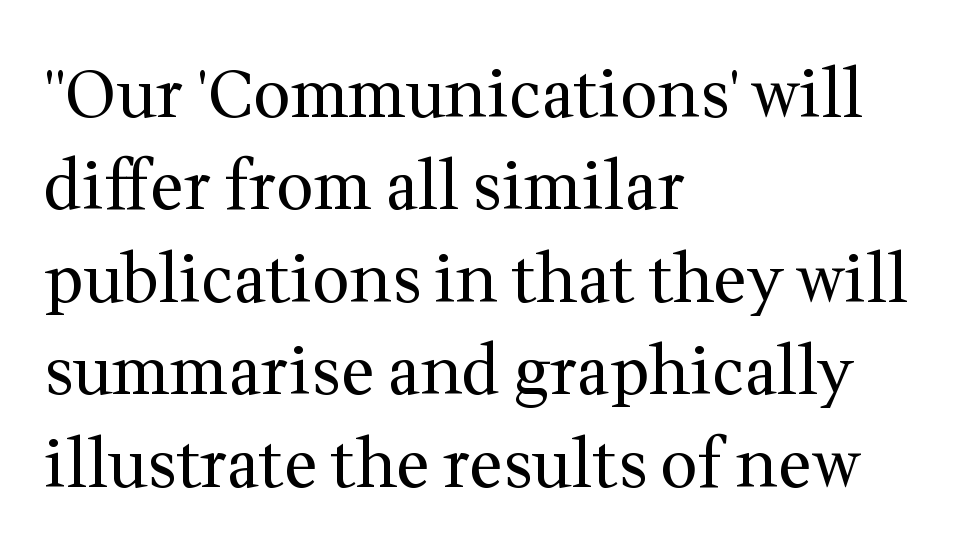
The image shows 66 px regular-weight serif type, upright; set left-aligned, normal line spacing (1.4x), normal letter spacing, not underlined; medium stroke contrast and a medium x-height.
